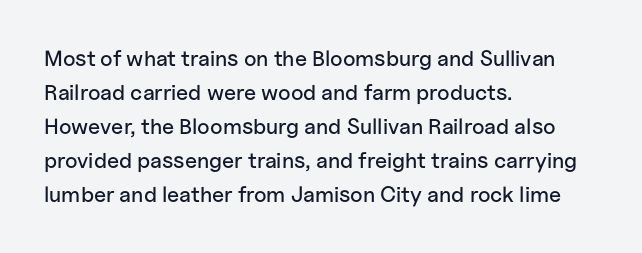
{"italic": "no", "underline": "no", "align": "left", "line_spacing": "normal", "line_spacing_ratio": 1.55, "letter_spacing": "normal", "letter_spacing_em": 0.0, "glyph_px": 22}
